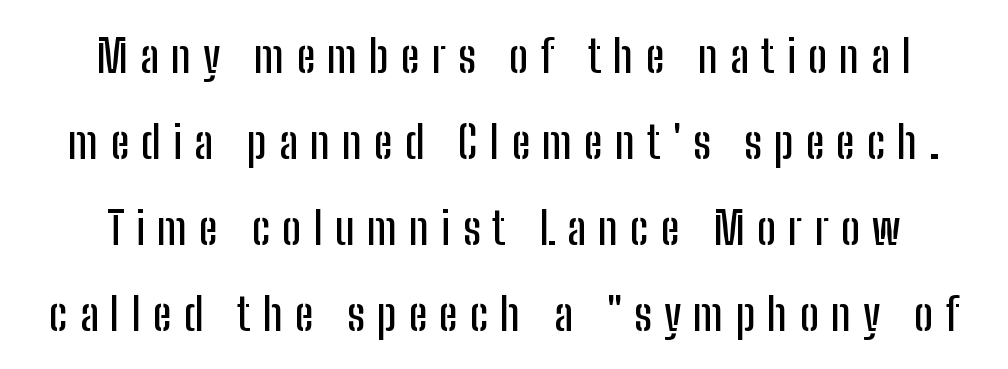
Q: Is the text italic (slanted)? A: No, it is upright.
Q: Is the typeface a serif or a sans-serif typeface? A: Sans-serif.
Q: Is the text underlined? A: No.
Q: Is the spacing between letters normal or unusually wide? A: Unusually wide.
Q: Is the spacing between lines tight, normal or loose? A: Loose.
Q: Width (condensed, normal, or wide)? A: Condensed.
Q: Stroke contrast? A: Low.
Q: x-height? A: Medium.
Q: Monospaced? A: No.
